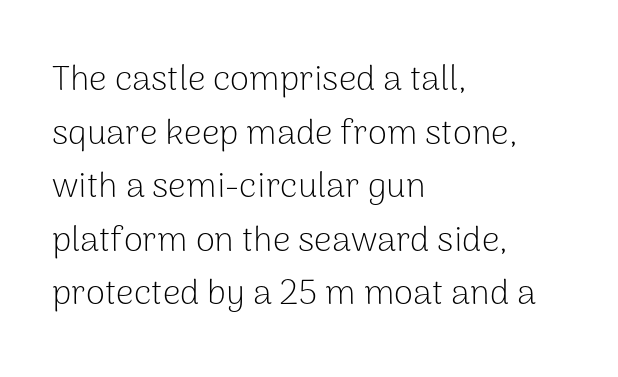
The image shows 35 px light sans-serif type, upright; set left-aligned, normal line spacing (1.53x), normal letter spacing, not underlined; low stroke contrast and a medium x-height.
